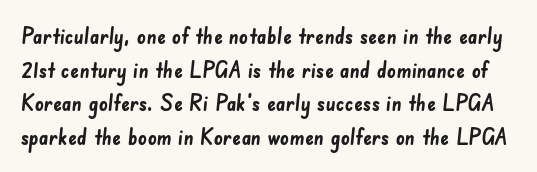
Is there much room between lines? A standard amount, neither cramped nor airy. Is the type bold? Yes — the strokes are clearly thick and heavy. Tracking here is standard; glyphs follow each other at the usual distance. Descenders hang freely into open space.
